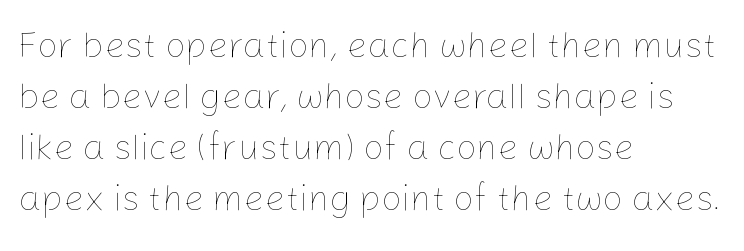
Line starts are locked; line ends wander. It's the straight-up-and-down kind of type. Lines of text with bare space underneath. The passage shown stacks its lines at a standard gap. Here the designer chose a conventional face with non-uniform glyph widths.
